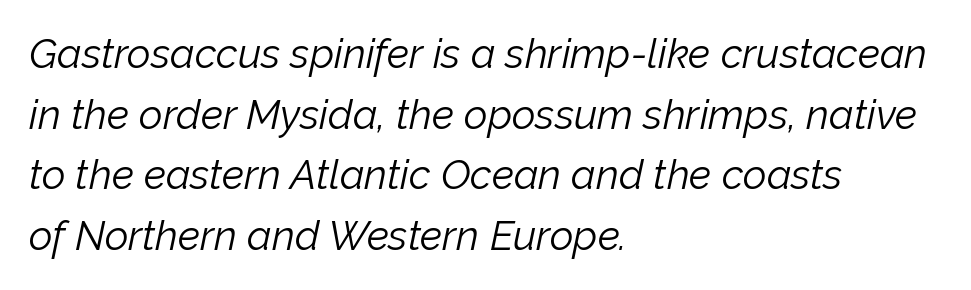
Q: Is the text bold? A: No.
Q: Is the text italic (slanted)? A: Yes, it leans right by about 12 degrees.
Q: Is the text underlined? A: No.
Q: How is the paragraph aligned? A: Left-aligned.
Q: Is the spacing between letters normal or unusually wide? A: Normal.
Q: Is the spacing between lines tight, normal or loose? A: Normal.
Q: Width (condensed, normal, or wide)? A: Normal.
Q: Stroke contrast? A: Low.
Q: x-height? A: Medium.
Q: Monospaced? A: No.
